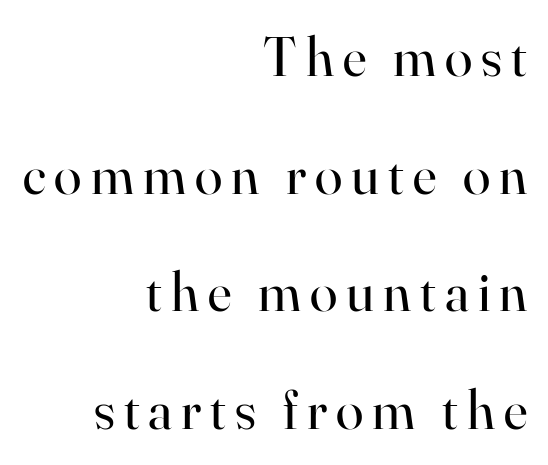
The specimen omits any rule beneath the text block's lines. No letter is thick-stroked: the sample isn't bold. Notice the wide empty band between every row — that's loose leading. A flush-right, rag-left setting is used for this passage.
